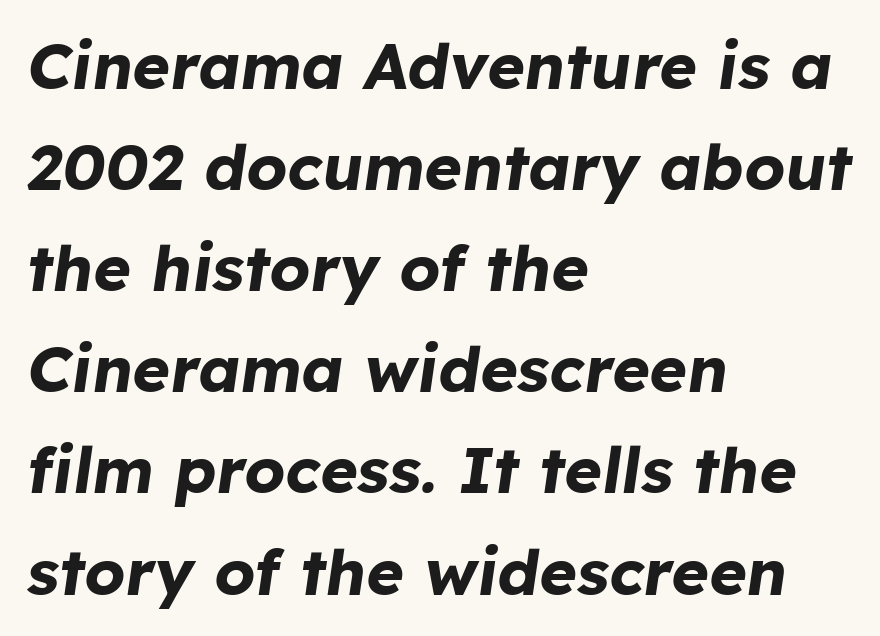
Has an underline been added? It has not. Observe the lean: these are italic letterforms. A typesetter would call this proportional, since set widths differ per character. You'd pick this weight for a headline — it's a proper bold.
